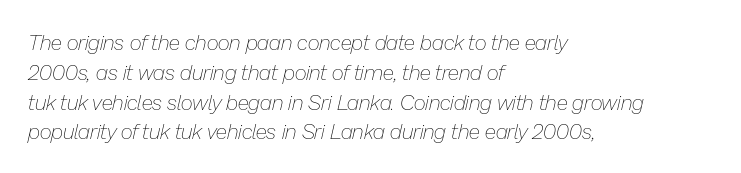
Evenly set lines give the paragraph a standard silhouette. Every row of glyphs begins at an identical x-position on the left. Glyph-to-glyph distance matches everyday printed text. The letterforms sit at book weight or below. Characters are canted at an angle relative to the baseline's perpendicular. The area under the type is left untouched.
